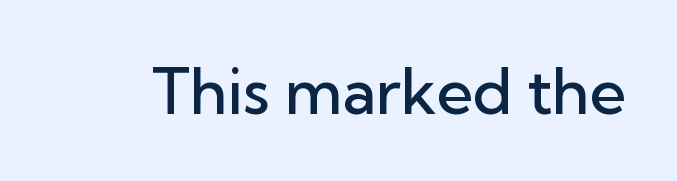
Q: Is the text bold? A: Semi-bold.
Q: Is the text italic (slanted)? A: No, it is upright.
Q: Is the typeface a serif or a sans-serif typeface? A: Sans-serif.
Q: Is the text underlined? A: No.
Q: Is the spacing between letters normal or unusually wide? A: Normal.
Q: Width (condensed, normal, or wide)? A: Normal.
Q: Stroke contrast? A: Low.
Q: x-height? A: Medium.
Q: Monospaced? A: No.
